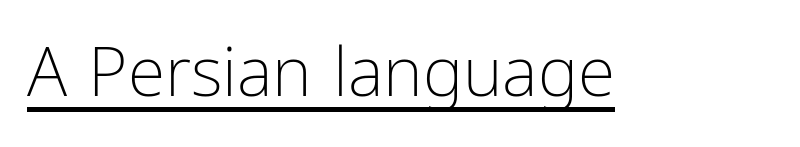
The image shows 68 px light, condensed sans-serif type, upright; set normal letter spacing, underlined; low stroke contrast and a medium x-height.
